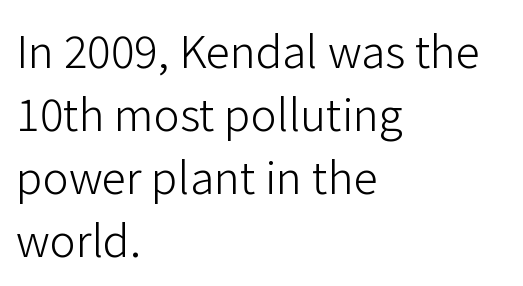
{"serif": "no", "italic": "no", "bold": "no", "weight": "light", "width": "normal", "stroke_contrast": "low", "x_height": "medium", "monospaced": "no", "underline": "no", "align": "left", "line_spacing": "normal", "line_spacing_ratio": 1.43, "letter_spacing": "normal", "letter_spacing_em": 0.0, "glyph_px": 44}
